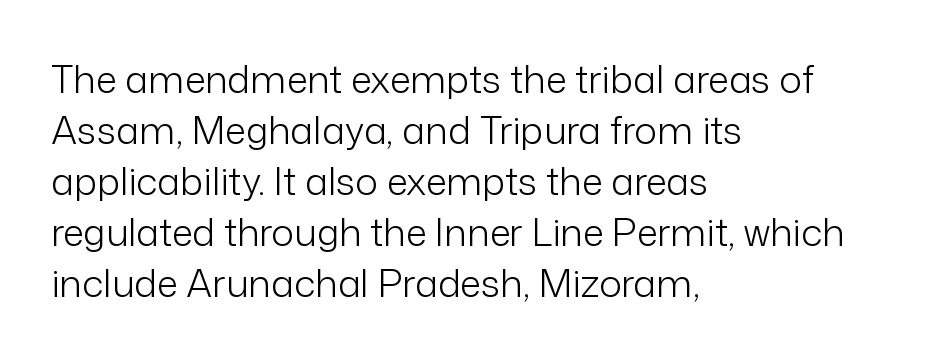
Q: Is the text bold? A: No.
Q: Is the text italic (slanted)? A: No, it is upright.
Q: Is the typeface a serif or a sans-serif typeface? A: Sans-serif.
Q: Is the text underlined? A: No.
Q: How is the paragraph aligned? A: Left-aligned.
Q: Is the spacing between letters normal or unusually wide? A: Normal.
Q: Is the spacing between lines tight, normal or loose? A: Normal.
Q: Width (condensed, normal, or wide)? A: Normal.
Q: Stroke contrast? A: Low.
Q: x-height? A: Medium.
Q: Monospaced? A: No.
